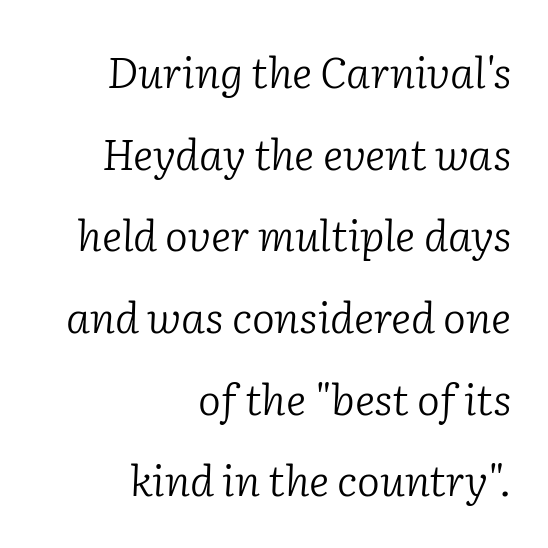
{"serif": "yes", "italic": "yes", "lean": "right", "slant_degrees": 2, "bold": "no", "weight": "light", "width": "normal", "stroke_contrast": "low", "x_height": "medium", "monospaced": "no", "underline": "no", "align": "right", "line_spacing": "loose", "line_spacing_ratio": 1.9, "letter_spacing": "normal", "letter_spacing_em": 0.0, "glyph_px": 43}
